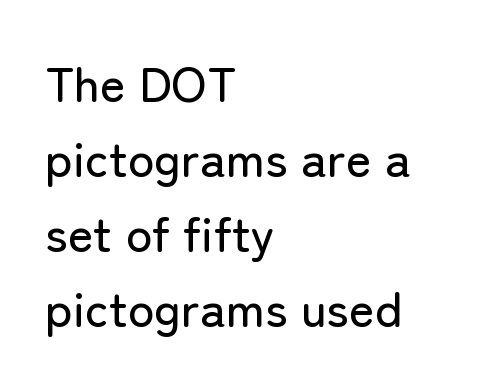
Think of a printed novel: that variable character pitch is what you see here. The rows are spaced the way most documents space them. No extra tracking has been applied to these lines. This rendering features lettering with no underline. You can tell it's not italic because the verticals are truly vertical.
